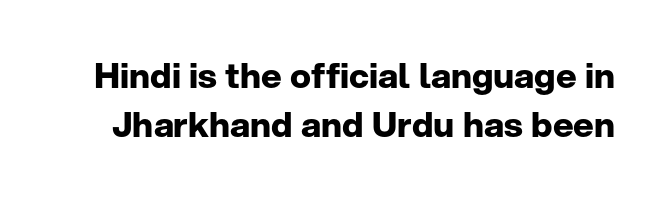
The image shows 35 px bold sans-serif type, upright; set normal line spacing (1.41x), normal letter spacing, not underlined; low stroke contrast and a medium x-height.
